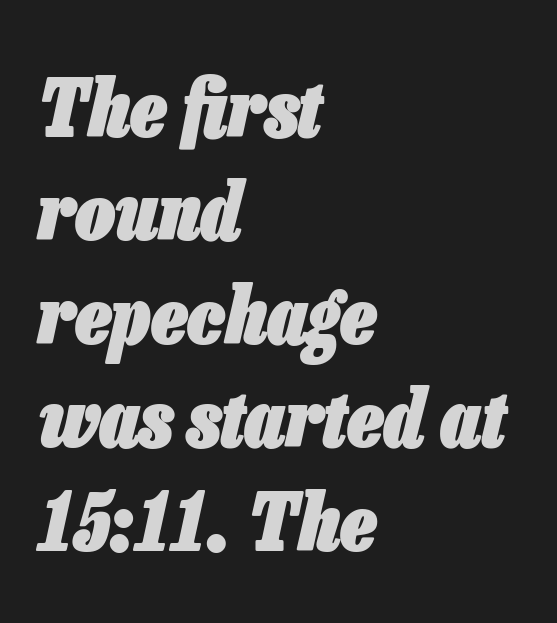
Q: Is the text bold? A: Yes.
Q: Is the text italic (slanted)? A: Yes, it leans right by about 13 degrees.
Q: Is the text underlined? A: No.
Q: How is the paragraph aligned? A: Left-aligned.
Q: Is the spacing between letters normal or unusually wide? A: Normal.
Q: Is the spacing between lines tight, normal or loose? A: Normal.
Q: Width (condensed, normal, or wide)? A: Condensed.
Q: Stroke contrast? A: Low.
Q: x-height? A: Medium.
Q: Monospaced? A: No.
